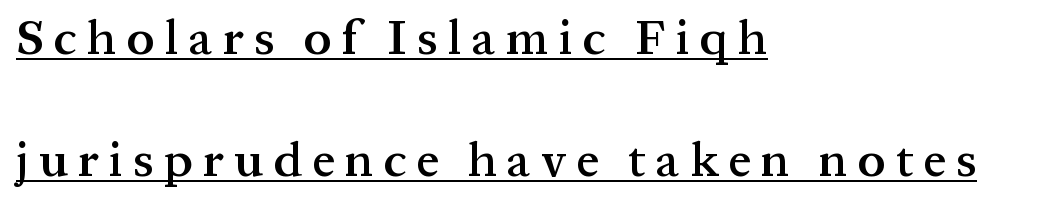
The image shows 49 px semibold serif type, upright; set left-aligned, loose line spacing (2.49x), unusually wide letter spacing (+0.21 em), underlined; medium stroke contrast and a medium x-height.
